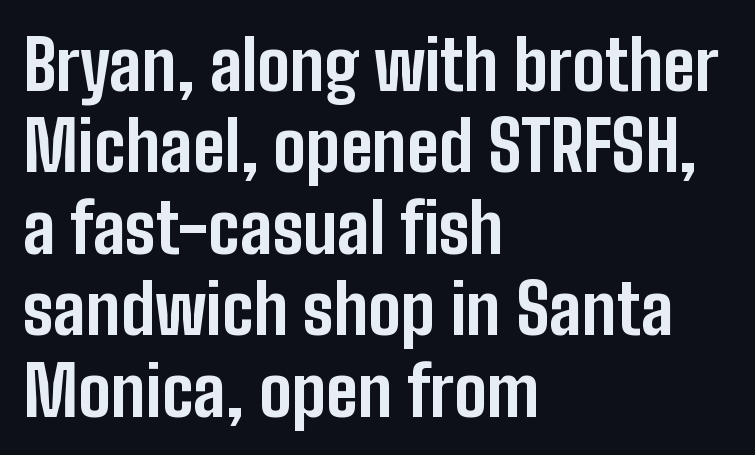
{"serif": "no", "italic": "no", "bold": "yes", "weight": "bold", "width": "condensed", "stroke_contrast": "low", "x_height": "medium", "monospaced": "no", "underline": "no", "align": "left", "line_spacing_ratio": 1.18, "letter_spacing": "normal", "letter_spacing_em": 0.0, "glyph_px": 69}
